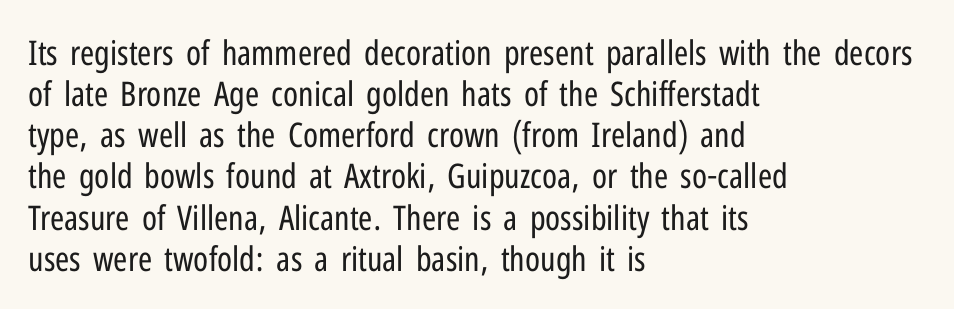
The passage is arranged the way most books set body copy — flush left. The font's upright variant was chosen for this text. The type is set solid horizontally, with unmodified tracking. The weight tops out at a normal text grade. A clean baseline with only descenders dipping below it. This sample has the flowing, uneven cadence of proportional lettering.
